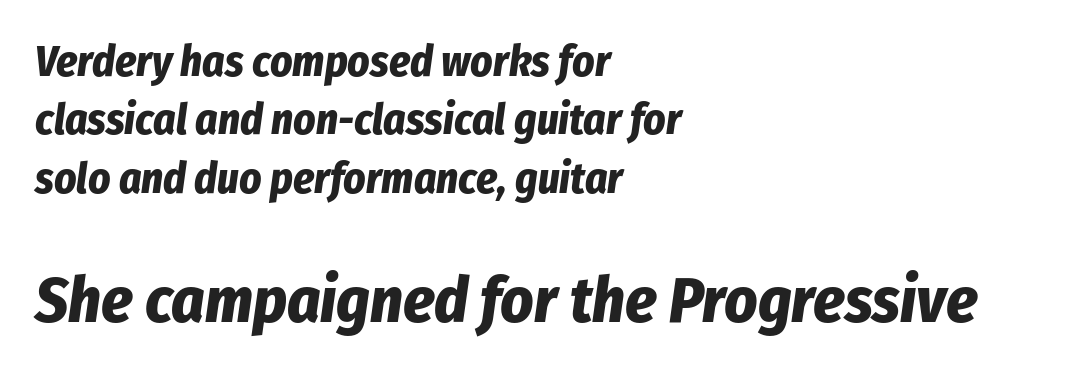
Pretty heavy lettering here — definitely bold. Nobody touched the tracking dial on this one. Left-aligned paragraph, ragged on the right. Letters rest on an invisible, unmarked baseline. Regarding leading, the lines here are spaced in the standard way.
